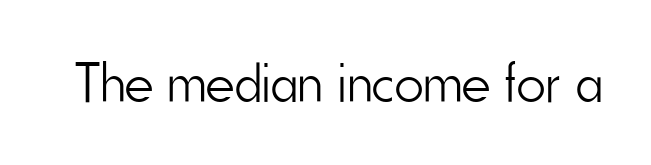
The image shows 56 px light, condensed sans-serif type, upright; set normal letter spacing, not underlined; low stroke contrast and a small x-height.
